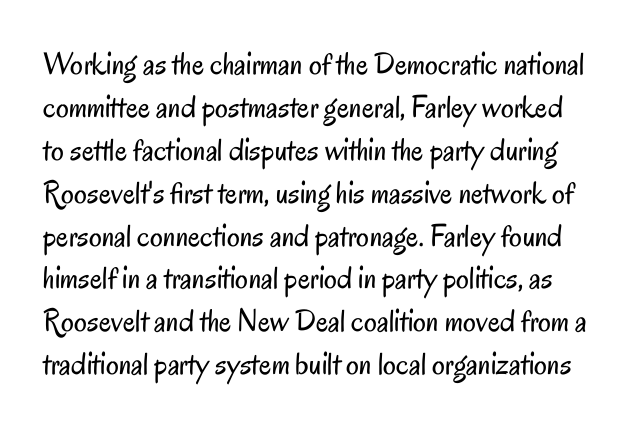
Q: Is the text bold? A: No.
Q: Is the text italic (slanted)? A: No, it is upright.
Q: Is the typeface a serif or a sans-serif typeface? A: Sans-serif.
Q: Is the text underlined? A: No.
Q: Is the spacing between letters normal or unusually wide? A: Normal.
Q: Is the spacing between lines tight, normal or loose? A: Normal.
Q: Width (condensed, normal, or wide)? A: Condensed.
Q: Stroke contrast? A: Low.
Q: x-height? A: Small.
Q: Monospaced? A: No.
